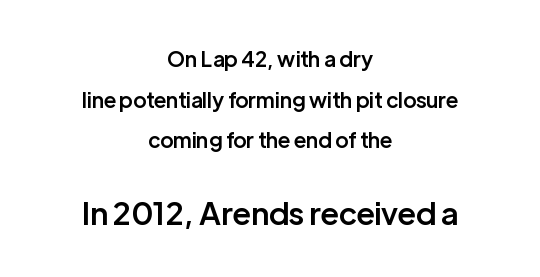
{"serif": "no", "italic": "no", "bold": "semi", "weight": "semibold", "width": "normal", "stroke_contrast": "low", "x_height": "medium", "monospaced": "no", "underline": "no", "align": "center", "line_spacing": "loose", "line_spacing_ratio": 1.94, "letter_spacing": "normal", "letter_spacing_em": 0.0, "larger_block": "second", "size_ratio": 1.48, "glyph_px": 31}
